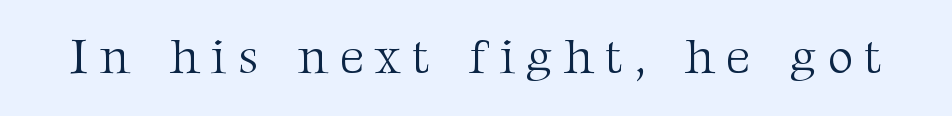
{"serif": "yes", "italic": "no", "bold": "no", "weight": "light", "width": "normal", "stroke_contrast": "medium", "x_height": "medium", "monospaced": "no", "underline": "no", "letter_spacing": "wide", "letter_spacing_em": 0.24, "glyph_px": 49}
